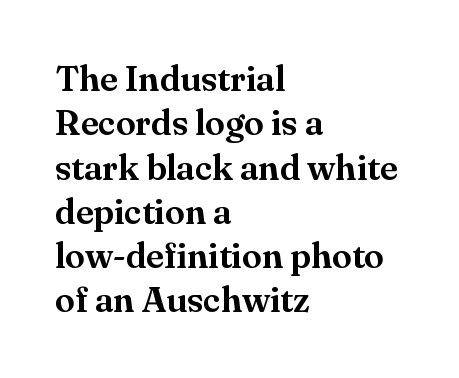
The typography opts for an upright posture over an oblique one. A typesetter would call this zero additional tracking. These lines are rendered in a variable-pitch font. Descenders hang freely into open space. Stroke terminals: seriffed.
